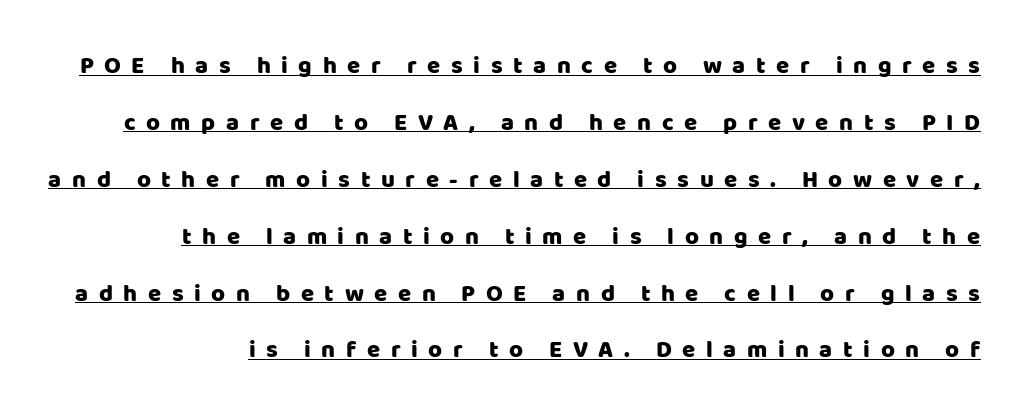
Beneath each row of characters lies a ruled line. Notice how the stems are strictly vertical — no italics here. You could only call the tracking loose — the letters float apart. Notice the wide empty band between every row — that's loose leading.
